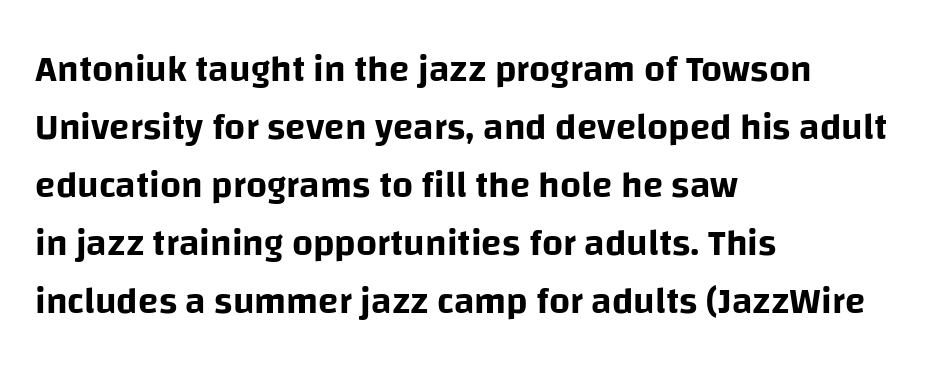
Leading: standard. This sample uses an upright cut, with every glyph sitting square on the baseline. The baseline area is clear. Letter spacing: default. The letters carry no serifs — their stems end cleanly without finishing strokes. Casual observation: everything's shoved over to the left.
